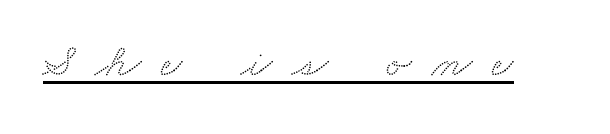
Q: Is the typeface a serif or a sans-serif typeface? A: Serif.
Q: Is the text underlined? A: Yes.
Q: Is the spacing between letters normal or unusually wide? A: Unusually wide.
Q: Width (condensed, normal, or wide)? A: Wide.
Q: Stroke contrast? A: Medium.
Q: x-height? A: Small.
Q: Monospaced? A: No.
